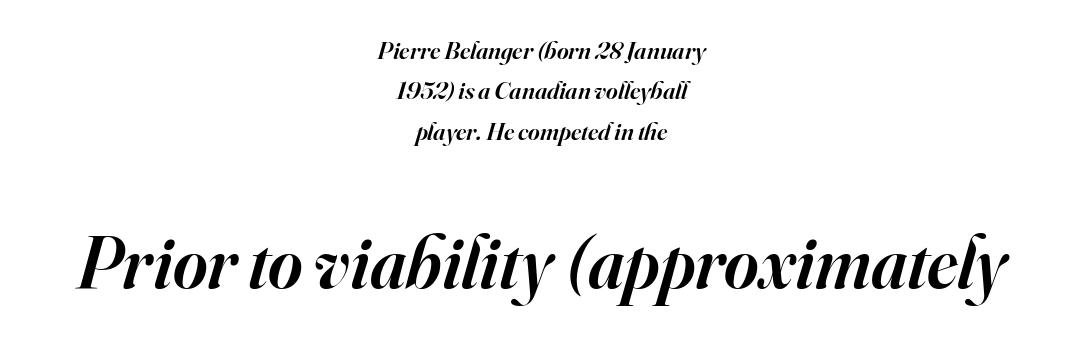
Two sizes are in play, and the larger belongs to the second block. Summary of weight: moderately heavy, a semibold. Has an underline been added? It has not. These lines were composed using italics.
